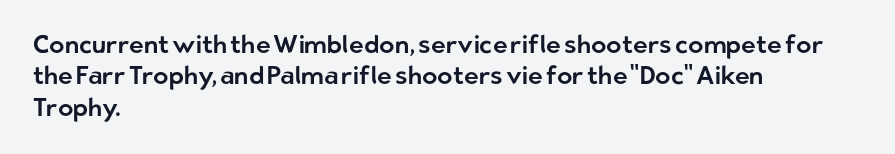
{"italic": "no", "underline": "no", "align": "left", "line_spacing": "normal", "line_spacing_ratio": 1.26, "letter_spacing": "normal", "letter_spacing_em": 0.0, "glyph_px": 25}
